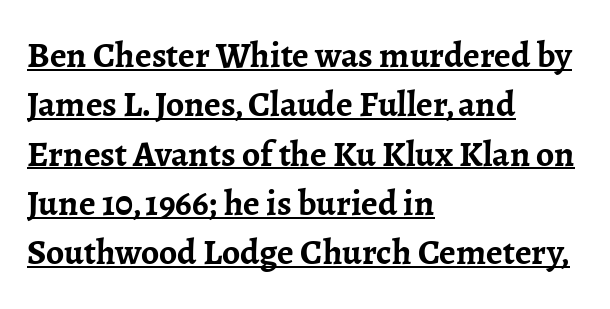
Q: Is the text bold? A: Yes.
Q: Is the text italic (slanted)? A: No, it is upright.
Q: Is the typeface a serif or a sans-serif typeface? A: Serif.
Q: Is the text underlined? A: Yes.
Q: How is the paragraph aligned? A: Left-aligned.
Q: Is the spacing between letters normal or unusually wide? A: Normal.
Q: Is the spacing between lines tight, normal or loose? A: Normal.
Q: Width (condensed, normal, or wide)? A: Normal.
Q: Stroke contrast? A: Low.
Q: x-height? A: Medium.
Q: Monospaced? A: No.
